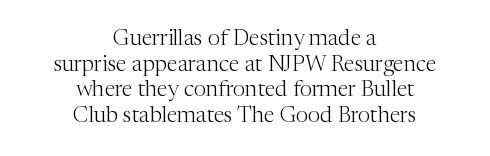
Q: Is the text bold? A: No.
Q: Is the text italic (slanted)? A: No, it is upright.
Q: Is the text underlined? A: No.
Q: How is the paragraph aligned? A: Centered.
Q: Is the spacing between letters normal or unusually wide? A: Normal.
